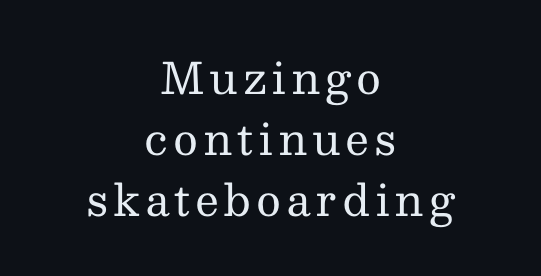
Q: Is the text bold? A: No.
Q: Is the text italic (slanted)? A: No, it is upright.
Q: Is the typeface a serif or a sans-serif typeface? A: Serif.
Q: Is the text underlined? A: No.
Q: How is the paragraph aligned? A: Centered.
Q: Is the spacing between lines tight, normal or loose? A: Normal.
Q: Width (condensed, normal, or wide)? A: Normal.
Q: Stroke contrast? A: Medium.
Q: x-height? A: Medium.
Q: Monospaced? A: No.
